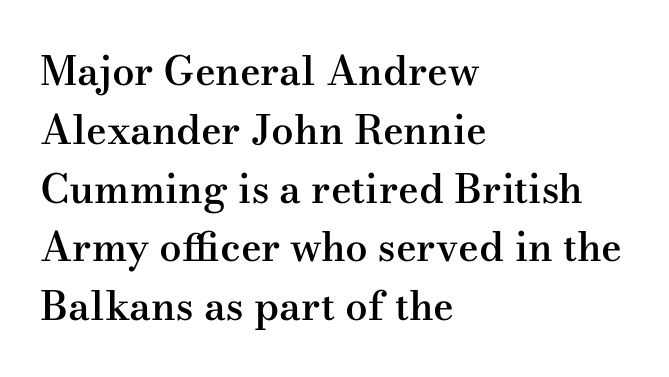
{"serif": "yes", "italic": "no", "bold": "semi", "weight": "semibold", "width": "wide", "stroke_contrast": "medium", "x_height": "small", "monospaced": "no", "underline": "no", "align": "left", "line_spacing": "normal", "line_spacing_ratio": 1.47, "letter_spacing": "normal", "letter_spacing_em": 0.0, "glyph_px": 40}
